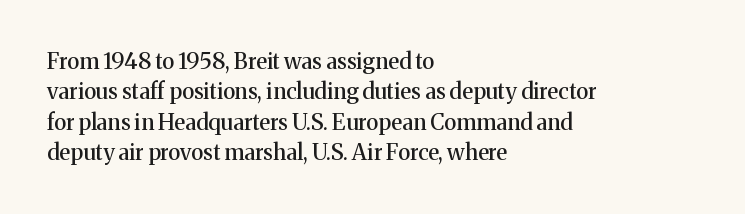
The image shows 22 px text type, upright; set left-aligned, normal line spacing (1.38x), normal letter spacing, not underlined.
